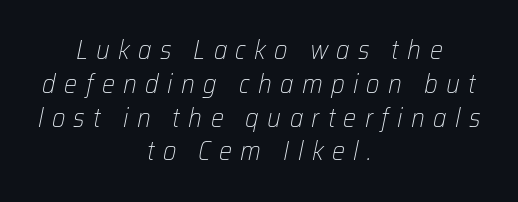
{"italic": "yes", "lean": "right", "slant_degrees": 12, "bold": "no", "underline": "no", "align": "center", "line_spacing": "normal", "line_spacing_ratio": 1.3, "letter_spacing": "wide", "letter_spacing_em": 0.32, "glyph_px": 26}
